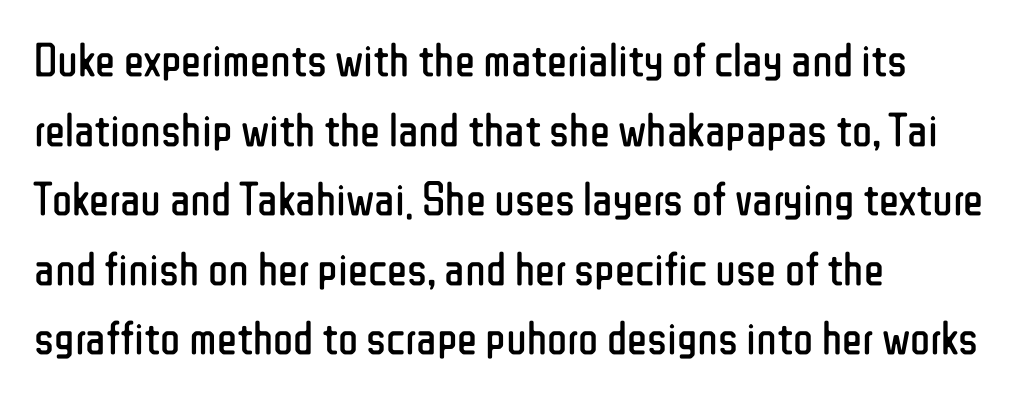
Q: Is the text bold? A: No.
Q: Is the text italic (slanted)? A: No, it is upright.
Q: Is the typeface a serif or a sans-serif typeface? A: Sans-serif.
Q: Is the text underlined? A: No.
Q: How is the paragraph aligned? A: Left-aligned.
Q: Is the spacing between letters normal or unusually wide? A: Normal.
Q: Is the spacing between lines tight, normal or loose? A: Normal.
Q: Width (condensed, normal, or wide)? A: Condensed.
Q: Stroke contrast? A: Low.
Q: x-height? A: Medium.
Q: Monospaced? A: No.
